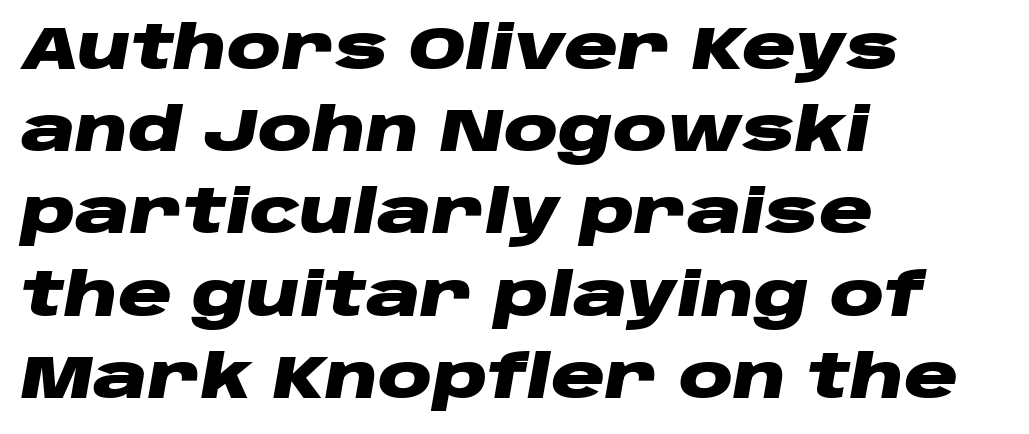
Q: Is the text bold? A: Yes.
Q: Is the text italic (slanted)? A: Yes, it leans right by about 10 degrees.
Q: Is the text underlined? A: No.
Q: How is the paragraph aligned? A: Left-aligned.
Q: Is the spacing between letters normal or unusually wide? A: Normal.
Q: Is the spacing between lines tight, normal or loose? A: Normal.
Q: Width (condensed, normal, or wide)? A: Wide.
Q: Stroke contrast? A: Low.
Q: x-height? A: Large.
Q: Monospaced? A: No.
